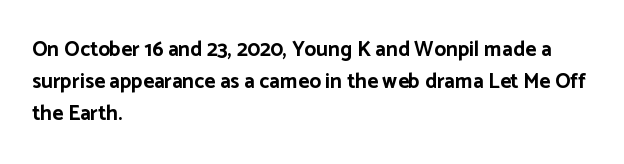
The image shows 21 px bold type, upright; set left-aligned, normal line spacing (1.52x), normal letter spacing, not underlined.
